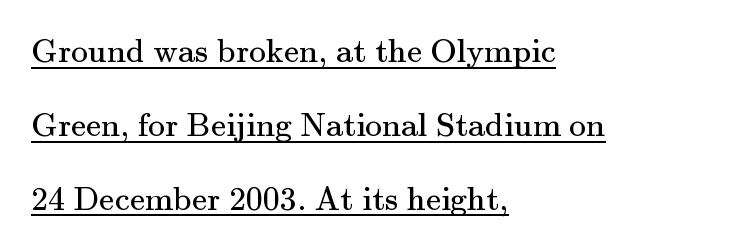
Q: Is the text bold? A: No.
Q: Is the text italic (slanted)? A: No, it is upright.
Q: Is the typeface a serif or a sans-serif typeface? A: Serif.
Q: Is the text underlined? A: Yes.
Q: How is the paragraph aligned? A: Left-aligned.
Q: Is the spacing between letters normal or unusually wide? A: Normal.
Q: Is the spacing between lines tight, normal or loose? A: Loose.
Q: Width (condensed, normal, or wide)? A: Normal.
Q: Stroke contrast? A: Medium.
Q: x-height? A: Small.
Q: Monospaced? A: No.
